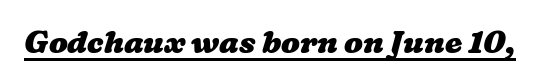
{"bold": "yes", "weight": "heavy", "width": "wide", "stroke_contrast": "low", "x_height": "medium", "monospaced": "no", "underline": "yes", "letter_spacing": "normal", "letter_spacing_em": 0.0, "glyph_px": 31}
